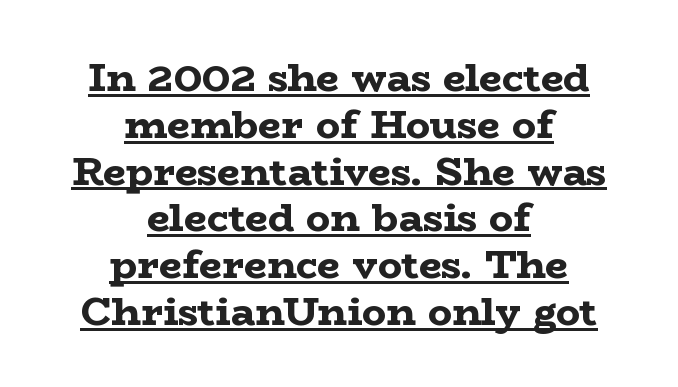
The image shows 40 px bold, wide serif type, upright; set centered, line spacing 1.17x, normal letter spacing, underlined; low stroke contrast and a medium x-height.
